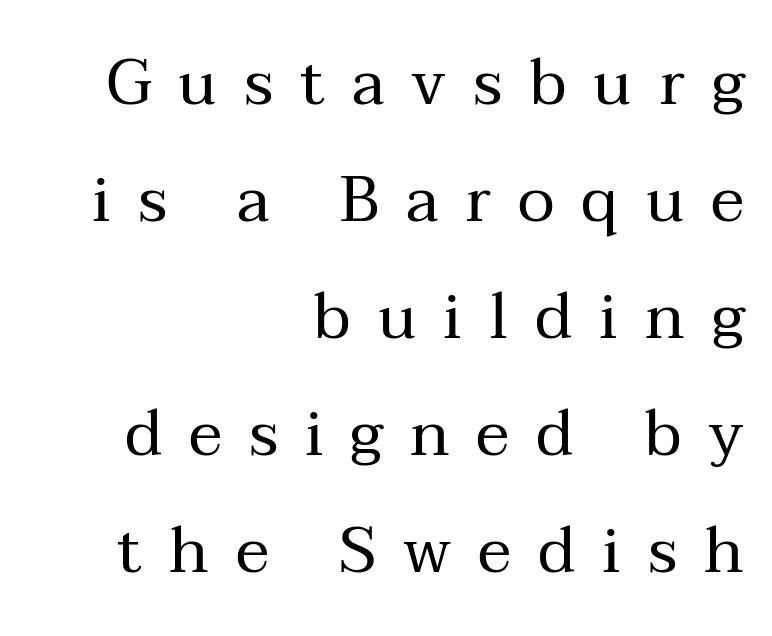
The image shows 64 px regular-weight serif type, upright; set right-aligned, line spacing 1.83x, unusually wide letter spacing (+0.42 em), not underlined; medium stroke contrast and a medium x-height.
